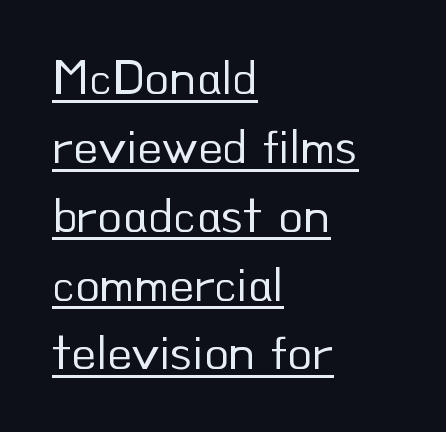
{"serif": "no", "italic": "no", "bold": "no", "weight": "regular", "width": "normal", "stroke_contrast": "low", "x_height": "small", "monospaced": "no", "underline": "yes", "align": "left", "line_spacing": "normal", "line_spacing_ratio": 1.35, "letter_spacing": "normal", "letter_spacing_em": 0.0, "glyph_px": 51}
